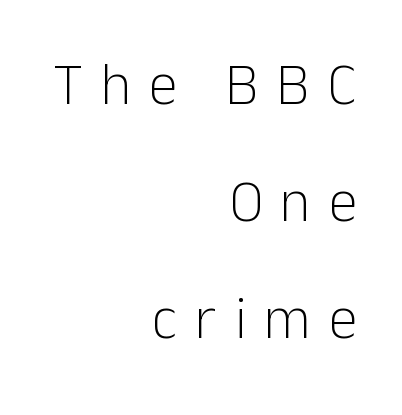
{"serif": "no", "italic": "no", "bold": "no", "weight": "light", "width": "normal", "stroke_contrast": "low", "x_height": "medium", "monospaced": "no", "underline": "no", "align": "right", "line_spacing": "loose", "line_spacing_ratio": 1.98, "letter_spacing": "wide", "letter_spacing_em": 0.3, "glyph_px": 59}
